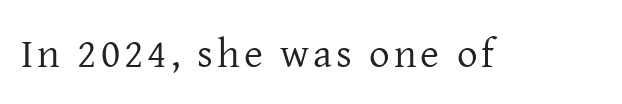
Q: Is the text bold? A: No.
Q: Is the text italic (slanted)? A: No, it is upright.
Q: Is the typeface a serif or a sans-serif typeface? A: Serif.
Q: Is the text underlined? A: No.
Q: Width (condensed, normal, or wide)? A: Normal.
Q: Stroke contrast? A: Low.
Q: x-height? A: Medium.
Q: Monospaced? A: No.
